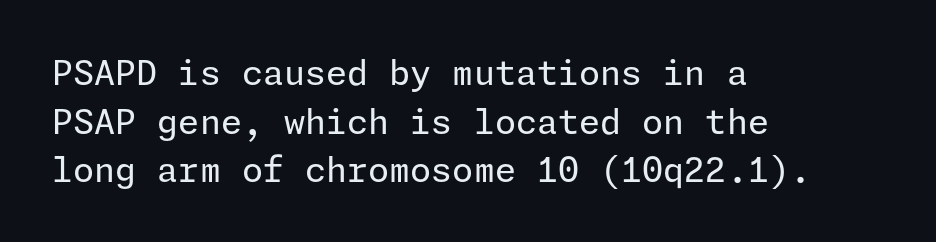
Underlining? Definitely not there. The type sits square on the baseline with zero lean. Is there much room between lines? A standard amount, neither cramped nor airy. Does the type have serifs? No, each stem ends abruptly. Heft: none added — not bold. The rag falls on the right side of this text block.
